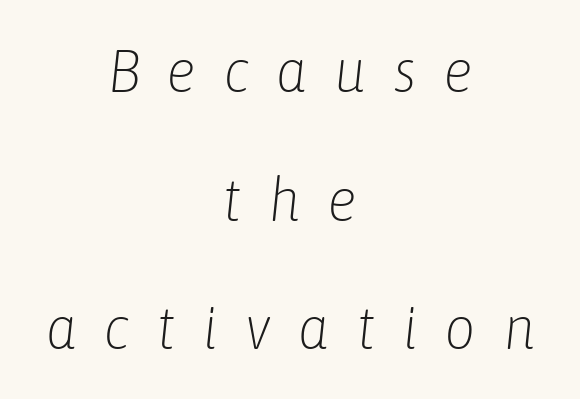
The image shows 61 px light, condensed type, italic (leaning right); set centered, loose line spacing (2.11x), unusually wide letter spacing (+0.44 em), not underlined; low stroke contrast and a medium x-height.
